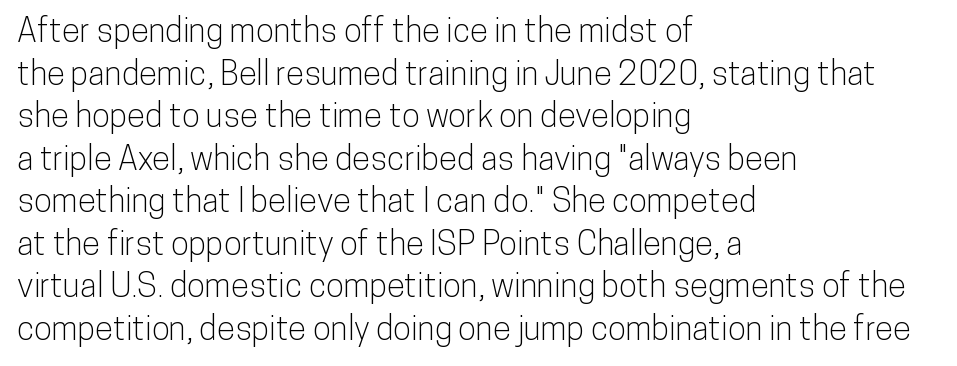
Q: Is the text italic (slanted)? A: No, it is upright.
Q: Is the typeface a serif or a sans-serif typeface? A: Sans-serif.
Q: Is the text underlined? A: No.
Q: How is the paragraph aligned? A: Left-aligned.
Q: Is the spacing between letters normal or unusually wide? A: Normal.
Q: Is the spacing between lines tight, normal or loose? A: Normal.
Q: Width (condensed, normal, or wide)? A: Condensed.
Q: Stroke contrast? A: Low.
Q: x-height? A: Medium.
Q: Monospaced? A: No.
